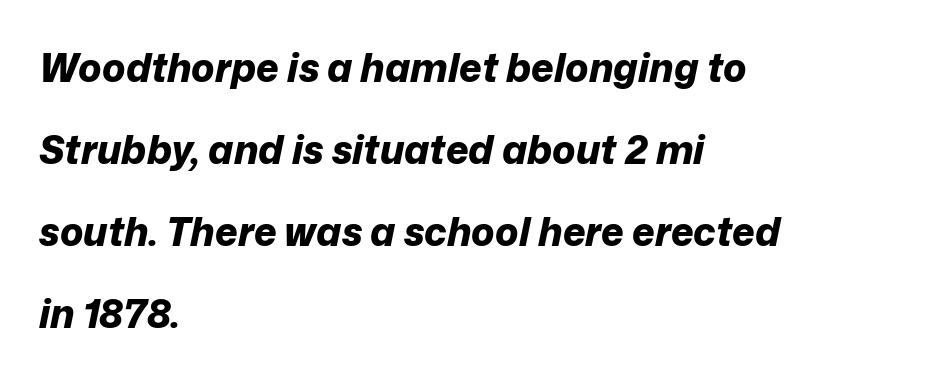
The glyphs have the mass of a bold cut. This sample has the flowing, uneven cadence of proportional lettering. No word sits above an underline. The glyphs look as if they've been sheared to an angle. How are the letters spaced? Ordinarily, with no added tracking.
